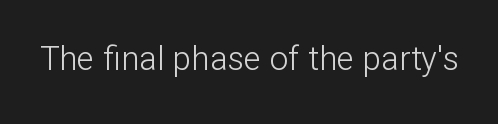
Q: Is the text bold? A: No.
Q: Is the text italic (slanted)? A: No, it is upright.
Q: Is the typeface a serif or a sans-serif typeface? A: Sans-serif.
Q: Is the text underlined? A: No.
Q: Is the spacing between letters normal or unusually wide? A: Normal.
Q: Width (condensed, normal, or wide)? A: Normal.
Q: Stroke contrast? A: Low.
Q: x-height? A: Medium.
Q: Monospaced? A: No.
